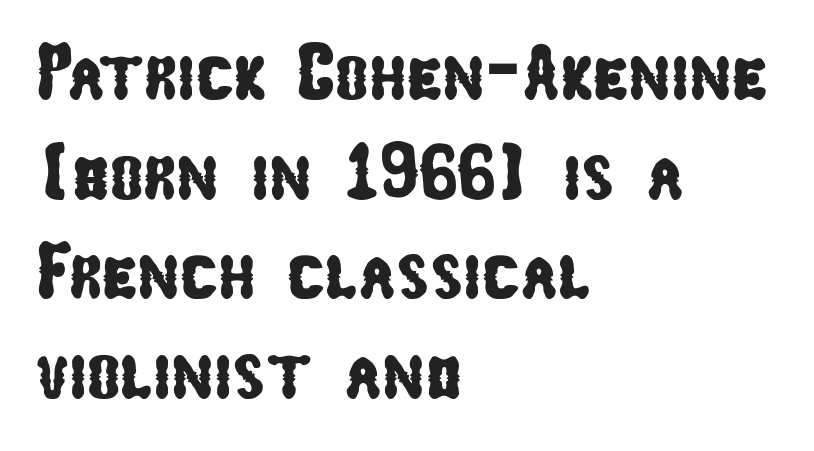
The image shows 79 px condensed sans-serif type; set left-aligned, normal line spacing (1.26x), normal letter spacing, not underlined; low stroke contrast and a medium x-height.
